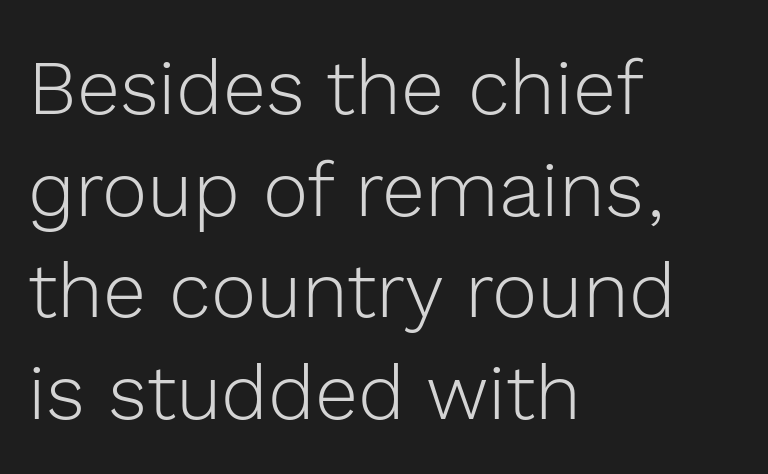
{"serif": "no", "italic": "no", "bold": "no", "weight": "light", "width": "normal", "x_height": "medium", "monospaced": "no", "underline": "no", "align": "left", "line_spacing": "normal", "line_spacing_ratio": 1.32, "letter_spacing": "normal", "letter_spacing_em": 0.0, "glyph_px": 77}
